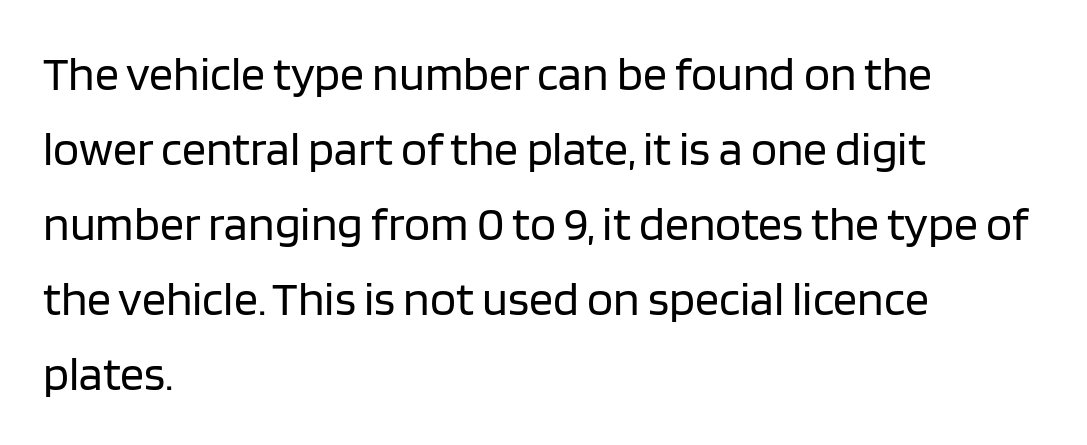
{"serif": "no", "italic": "no", "bold": "no", "weight": "regular", "width": "normal", "stroke_contrast": "low", "x_height": "large", "monospaced": "no", "underline": "no", "align": "left", "line_spacing": "normal", "line_spacing_ratio": 1.56, "letter_spacing": "normal", "letter_spacing_em": 0.0, "glyph_px": 48}
